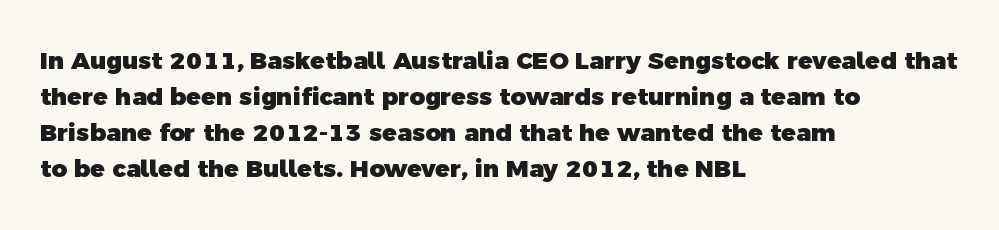
Letter spacing: default. A bare baseline throughout the passage. Each new line begins a customary step beneath the previous one. Which margin do the lines hug? The left one — the right edge is uneven.
